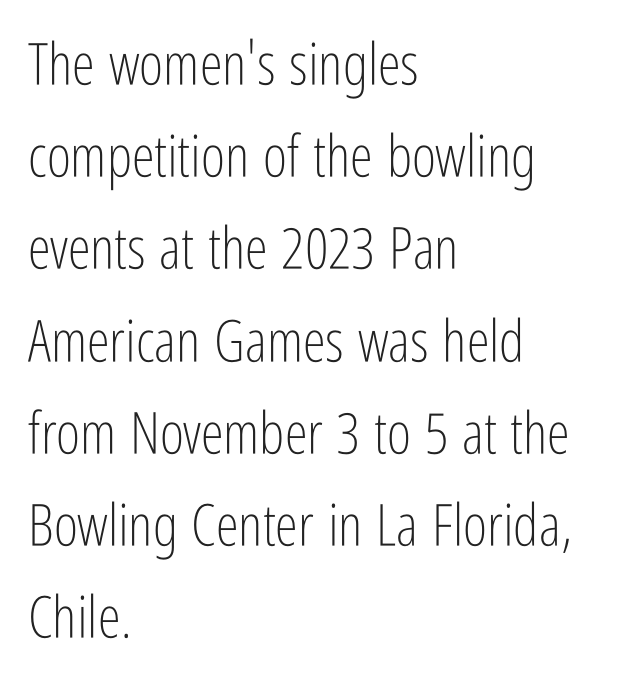
{"serif": "no", "italic": "no", "bold": "no", "weight": "light", "width": "condensed", "stroke_contrast": "low", "x_height": "medium", "monospaced": "no", "underline": "no", "align": "left", "line_spacing": "normal", "line_spacing_ratio": 1.59, "letter_spacing": "normal", "letter_spacing_em": 0.0, "glyph_px": 58}
